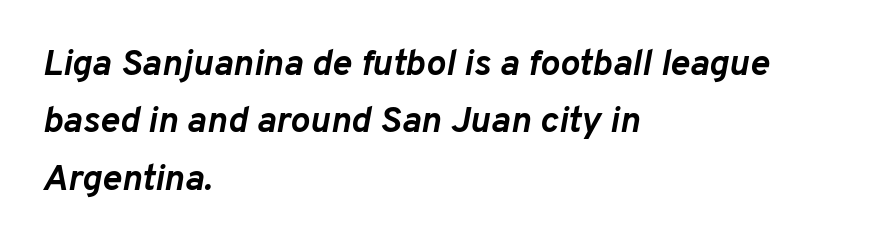
Q: Is the text bold? A: Yes.
Q: Is the text italic (slanted)? A: Yes, it leans right by about 10 degrees.
Q: Is the text underlined? A: No.
Q: How is the paragraph aligned? A: Left-aligned.
Q: Is the spacing between letters normal or unusually wide? A: Normal.
Q: Is the spacing between lines tight, normal or loose? A: Normal.
Q: Width (condensed, normal, or wide)? A: Normal.
Q: Stroke contrast? A: Low.
Q: x-height? A: Medium.
Q: Monospaced? A: No.
